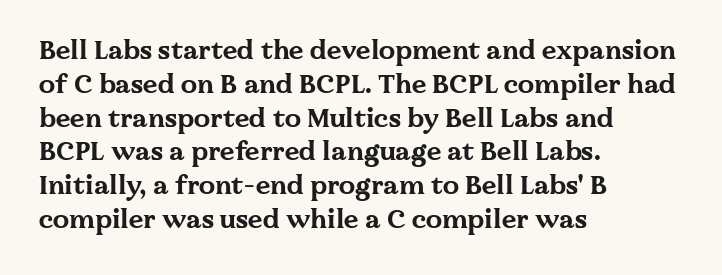
Notice how the stems are strictly vertical — no italics here. The passage shown is emphatically bold. Students, observe: this is what conventionally led text looks like. You could call the tracking neutral — neither tight nor loose. The ragged edge is on the right, which tells us the setting is flush left. Descenders are the only things crossing below the line.
